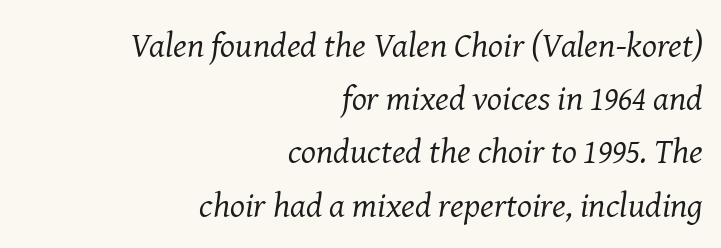
{"serif": "yes", "italic": "yes", "lean": "right", "slant_degrees": 8, "bold": "no", "weight": "regular", "width": "normal", "stroke_contrast": "medium", "x_height": "medium", "monospaced": "no", "underline": "no", "align": "right", "line_spacing": "normal", "line_spacing_ratio": 1.52, "letter_spacing": "normal", "letter_spacing_em": 0.0, "glyph_px": 35}
